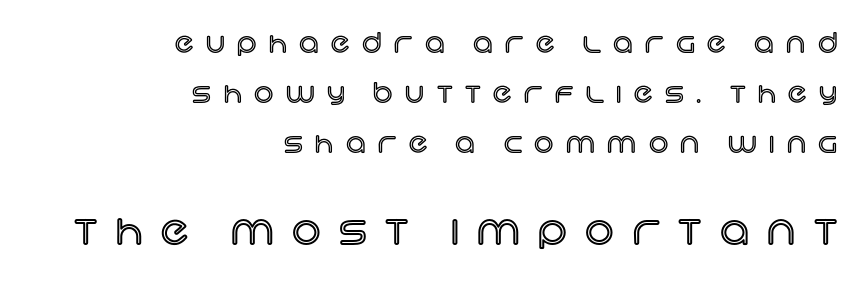
The image shows 40 px text type, upright; set right-aligned, line spacing 1.85x, unusually wide letter spacing (+0.46 em), not underlined; the second (bottom) block is 1.48x larger; a large x-height.
